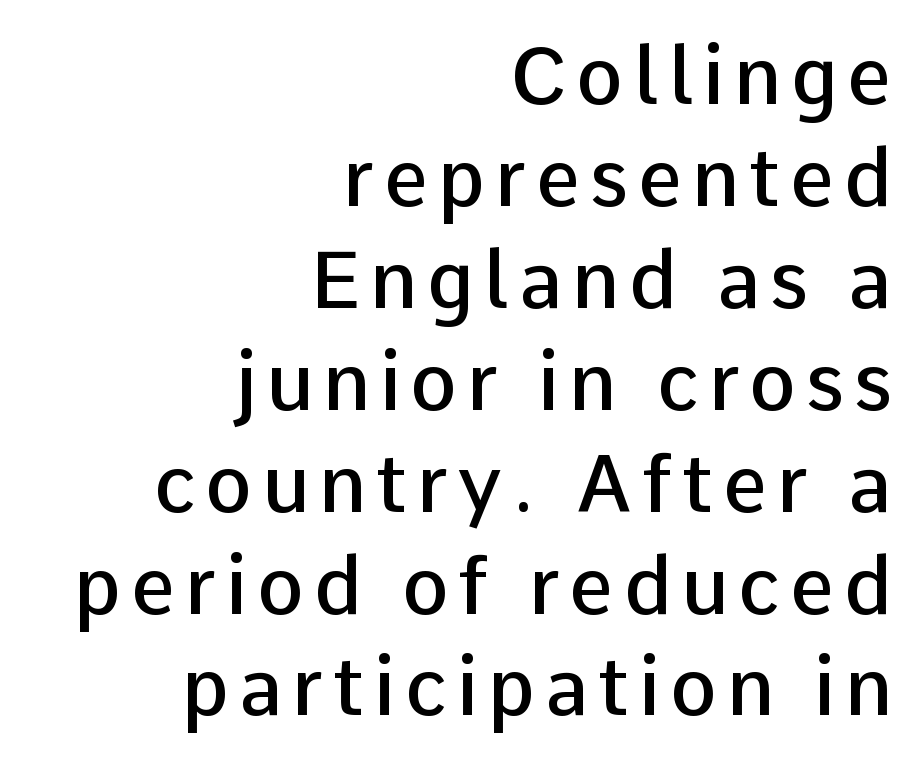
{"serif": "no", "italic": "no", "bold": "semi", "weight": "semibold", "width": "normal", "stroke_contrast": "low", "x_height": "medium", "monospaced": "no", "underline": "no", "align": "right", "line_spacing": "normal", "line_spacing_ratio": 1.29, "glyph_px": 79}
